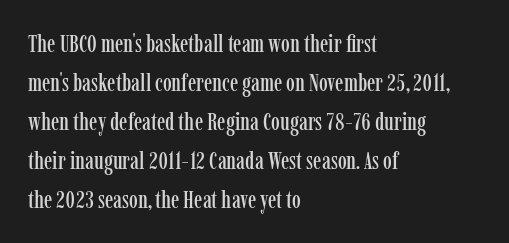
The image shows 25 px text type, upright; set left-aligned, normal line spacing (1.56x), normal letter spacing, not underlined.
